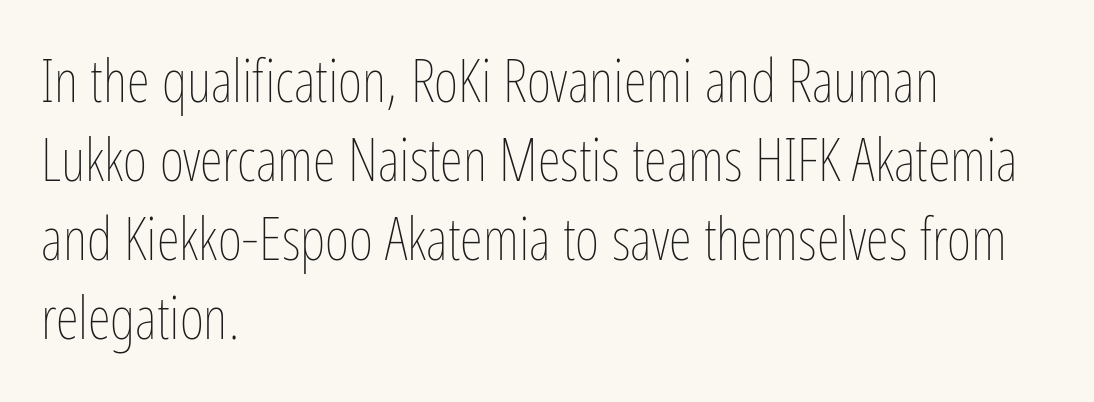
{"italic": "no", "bold": "no", "weight": "thin", "width": "condensed", "stroke_contrast": "low", "x_height": "medium", "monospaced": "no", "underline": "no", "align": "left", "line_spacing": "normal", "line_spacing_ratio": 1.34, "letter_spacing": "normal", "letter_spacing_em": 0.0, "glyph_px": 59}
